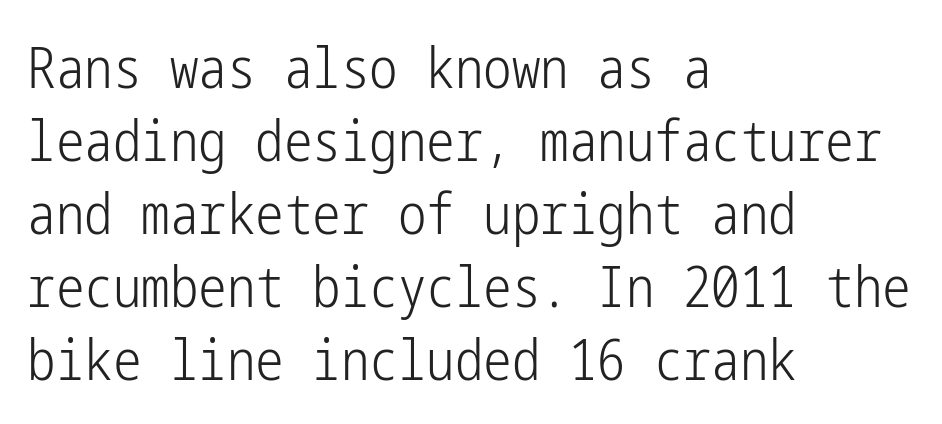
Q: Is the text bold? A: No.
Q: Is the text italic (slanted)? A: No, it is upright.
Q: Is the typeface a serif or a sans-serif typeface? A: Sans-serif.
Q: Is the text underlined? A: No.
Q: How is the paragraph aligned? A: Left-aligned.
Q: Is the spacing between letters normal or unusually wide? A: Normal.
Q: Is the spacing between lines tight, normal or loose? A: Normal.
Q: Width (condensed, normal, or wide)? A: Condensed.
Q: Stroke contrast? A: Low.
Q: x-height? A: Medium.
